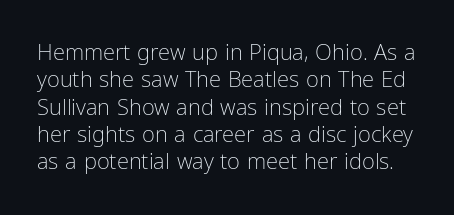
This rendering leaves character spacing at its baseline value. No extra ink here — the face is not bold. Has an underline been added? It has not. Italic? Not at all — the glyphs are vertical.
